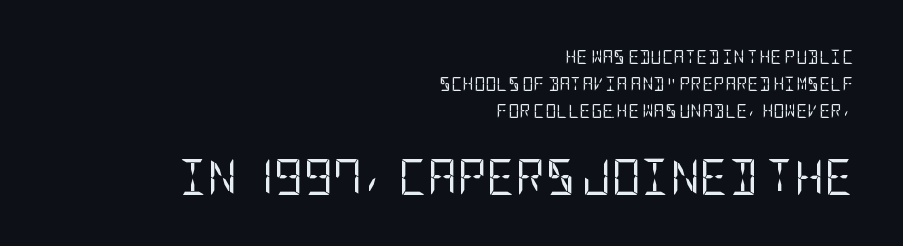
Typesetter's note — lower block bumped up in size, upper block left smaller. Each line ends at the same right margin while the left side varies. Look at the bottom of the vertical strokes: they stop flat, with no serifs. Standard letterfit; no display-style spreading of the glyphs.
